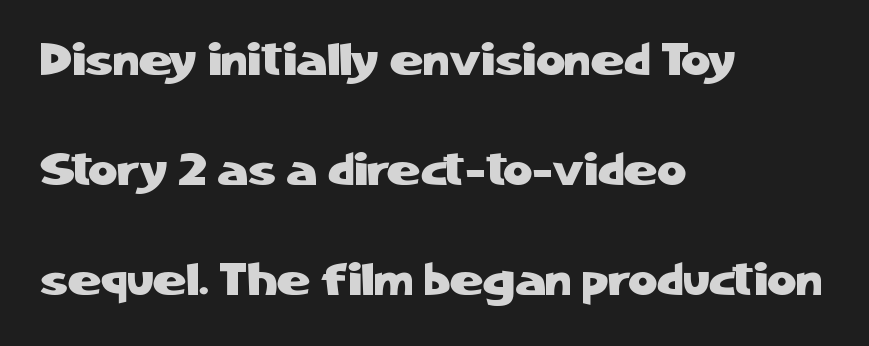
{"serif": "no", "italic": "no", "width": "normal", "stroke_contrast": "low", "x_height": "medium", "monospaced": "no", "underline": "no", "align": "left", "line_spacing": "loose", "line_spacing_ratio": 2.45, "letter_spacing": "normal", "letter_spacing_em": 0.0, "glyph_px": 45}
